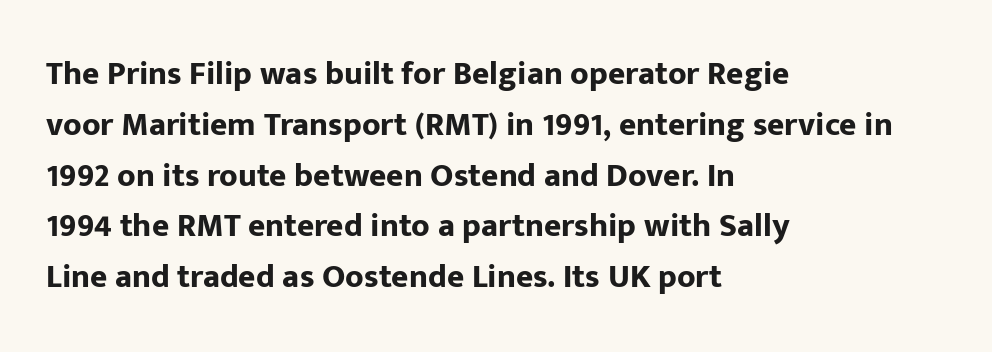
The image shows 33 px bold sans-serif type, upright; set left-aligned, normal line spacing (1.54x), normal letter spacing, not underlined; low stroke contrast and a medium x-height.
